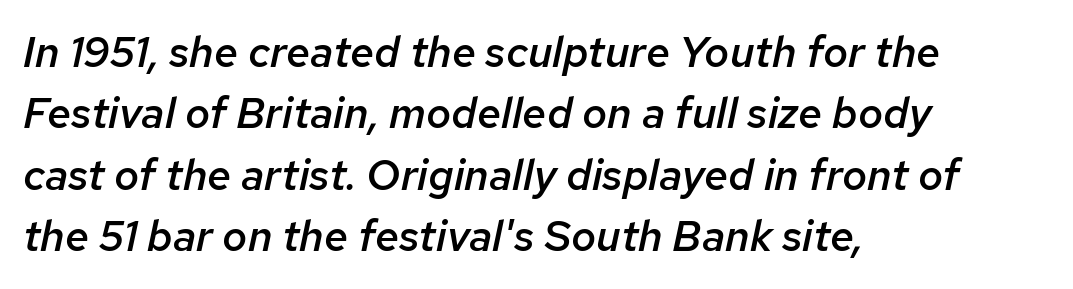
The image shows 43 px semibold type, italic (leaning right); set left-aligned, normal line spacing (1.43x), normal letter spacing, not underlined; low stroke contrast and a medium x-height.
